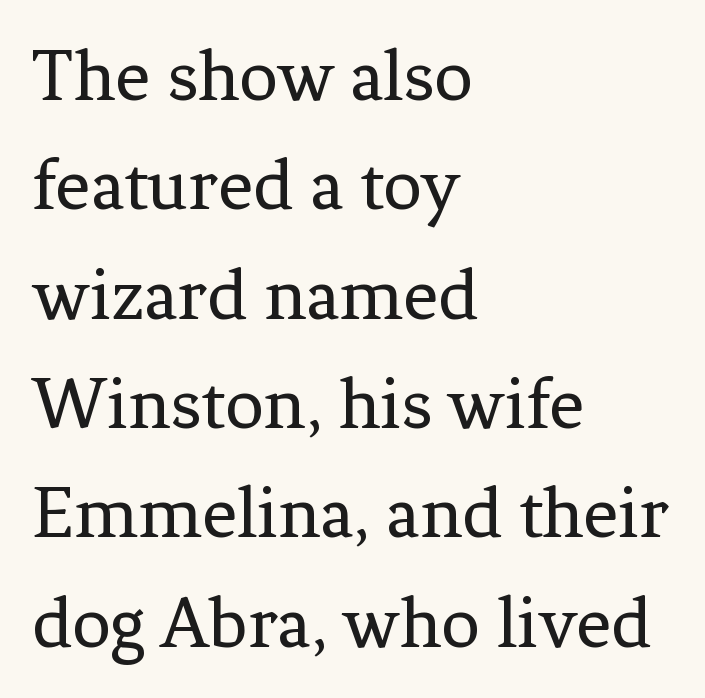
Note: serifs present on the glyphs. Standard letterfit; no display-style spreading of the glyphs. Teacher's note: observe the even left margin — that is flush-left alignment. Vertically, the passage feels balanced, rows spaced as you'd expect.
